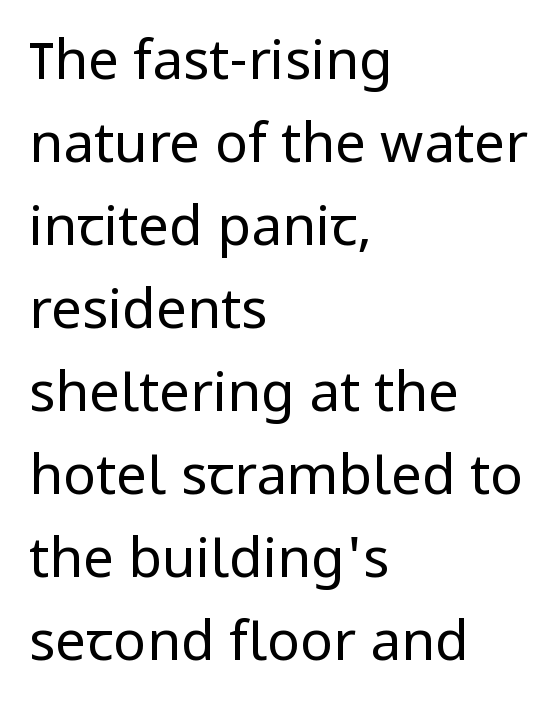
The image shows 55 px regular-weight sans-serif type, upright; set left-aligned, normal line spacing (1.51x), normal letter spacing, not underlined; low stroke contrast and a medium x-height.
